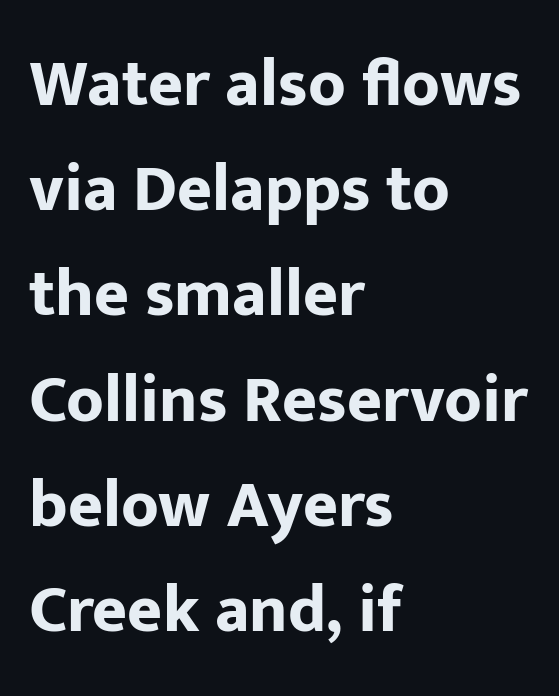
{"serif": "no", "italic": "no", "bold": "yes", "weight": "bold", "width": "normal", "stroke_contrast": "low", "x_height": "medium", "monospaced": "no", "underline": "no", "align": "left", "line_spacing": "normal", "line_spacing_ratio": 1.57, "letter_spacing": "normal", "letter_spacing_em": 0.0, "glyph_px": 67}
